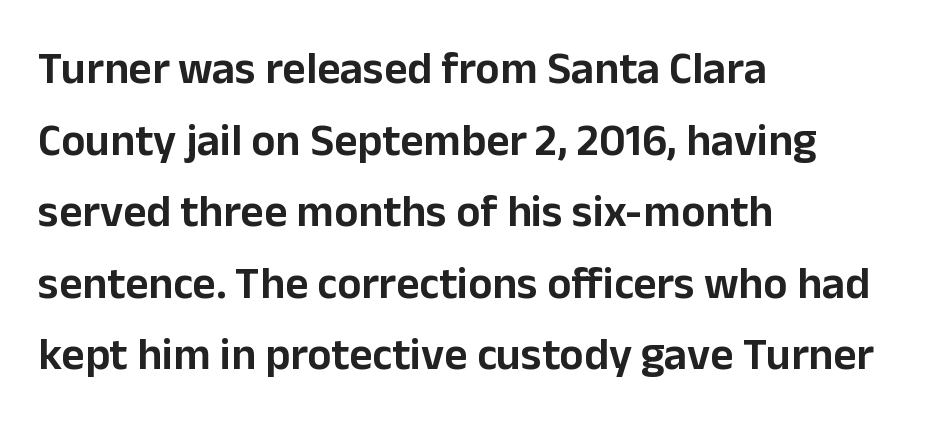
Q: Is the text italic (slanted)? A: No, it is upright.
Q: Is the typeface a serif or a sans-serif typeface? A: Sans-serif.
Q: Is the text underlined? A: No.
Q: How is the paragraph aligned? A: Left-aligned.
Q: Is the spacing between letters normal or unusually wide? A: Normal.
Q: Is the spacing between lines tight, normal or loose? A: Normal.
Q: Width (condensed, normal, or wide)? A: Normal.
Q: Stroke contrast? A: Low.
Q: x-height? A: Medium.
Q: Monospaced? A: No.
